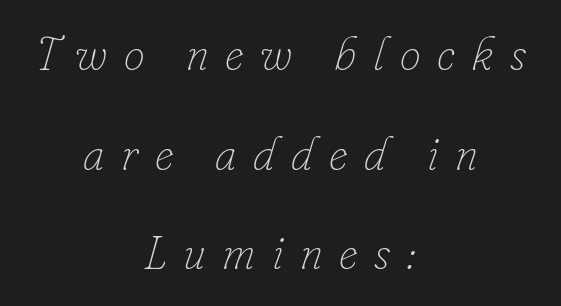
The image shows 47 px thin type, italic (leaning right); set centered, loose line spacing (2.12x), unusually wide letter spacing (+0.35 em), not underlined; low stroke contrast and a small x-height.
